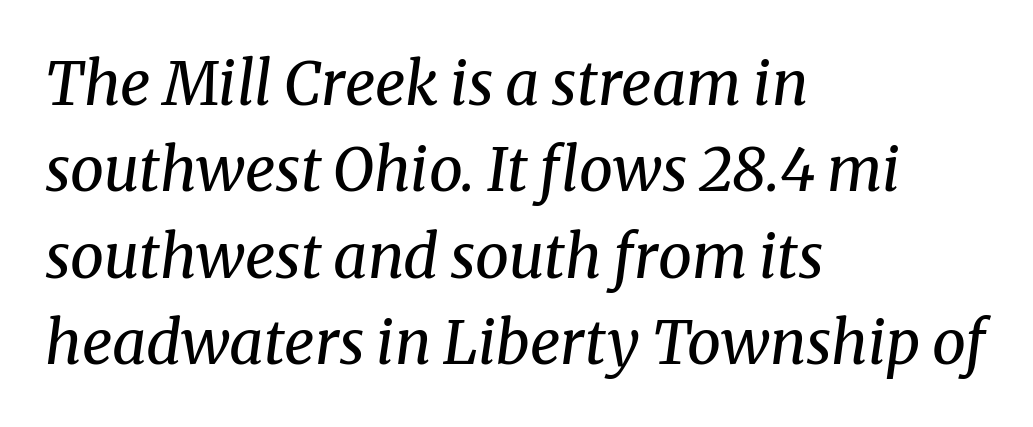
{"serif": "yes", "italic": "yes", "lean": "right", "slant_degrees": 8, "bold": "no", "weight": "regular", "width": "normal", "stroke_contrast": "medium", "x_height": "medium", "monospaced": "no", "underline": "no", "align": "left", "line_spacing": "normal", "line_spacing_ratio": 1.44, "letter_spacing": "normal", "letter_spacing_em": 0.0, "glyph_px": 60}
